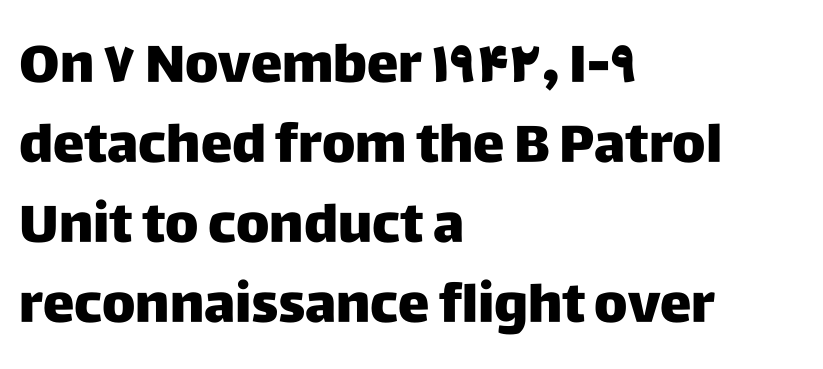
The image shows 53 px sans-serif type, upright; set left-aligned, normal line spacing (1.51x), normal letter spacing, not underlined; low stroke contrast and a large x-height.
